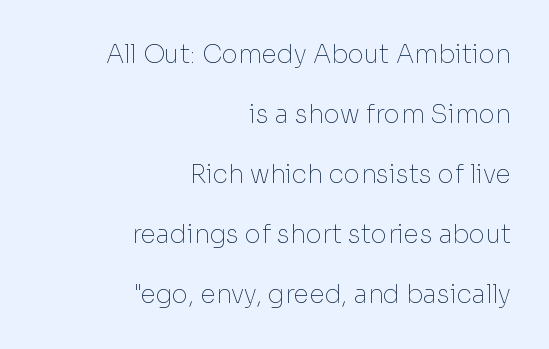
The image shows 25 px text type, upright; set right-aligned, loose line spacing (2.4x), normal letter spacing, not underlined.
